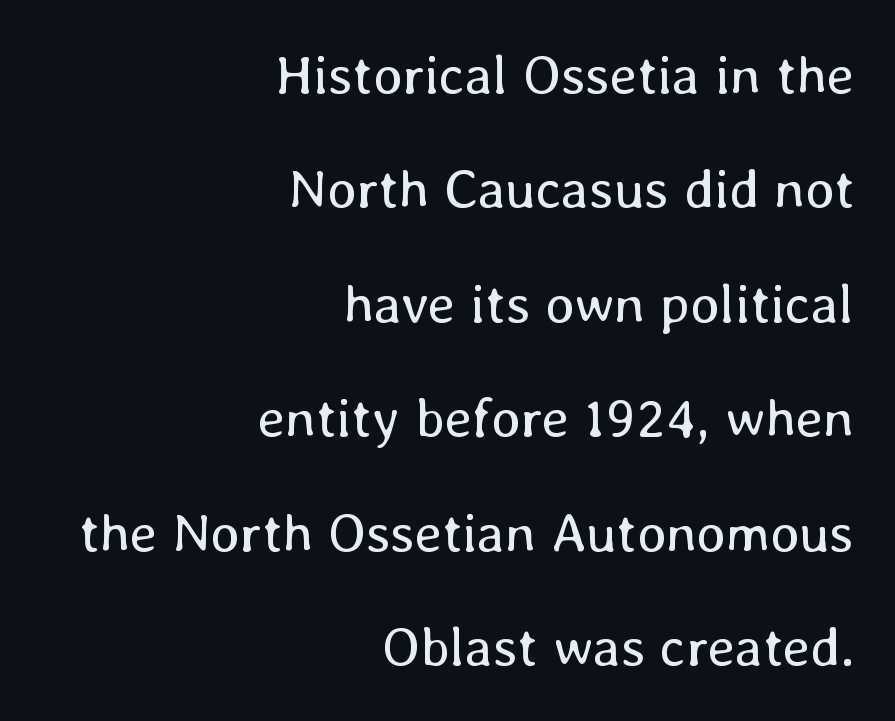
You could not count columns in this text — the font is proportionally spaced. Summary of vertical rhythm: relaxed, with wide interline spacing. The face used here is rendered with its standard letterfit. Weight: in the light-to-regular range. The paragraph has a hard right edge and a soft left edge. Ascenders rise straight up at ninety degrees.
